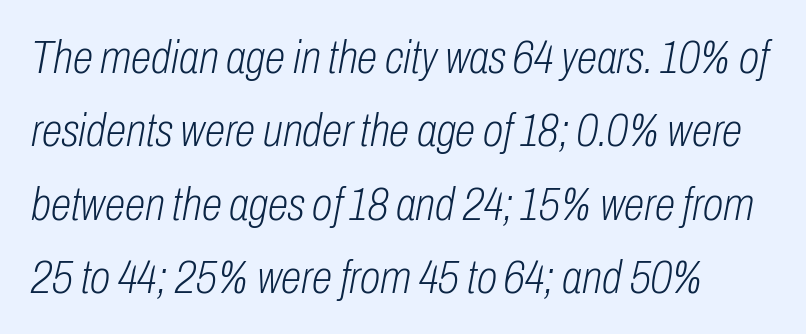
The image shows 47 px light, condensed type, italic (leaning right); set normal line spacing (1.56x), normal letter spacing, not underlined; low stroke contrast and a medium x-height.
